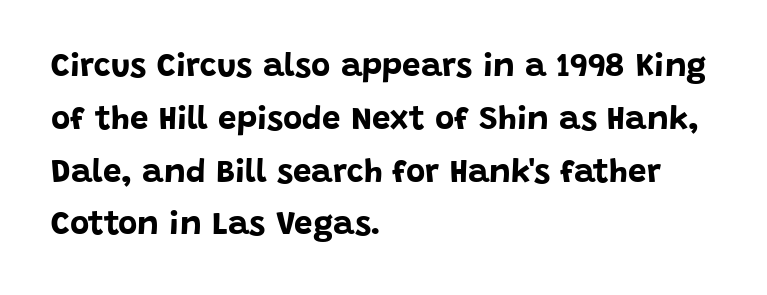
{"serif": "no", "italic": "no", "bold": "yes", "weight": "bold", "width": "normal", "stroke_contrast": "low", "x_height": "large", "monospaced": "no", "underline": "no", "align": "left", "line_spacing": "normal", "line_spacing_ratio": 1.6, "letter_spacing": "normal", "letter_spacing_em": 0.0, "glyph_px": 33}
